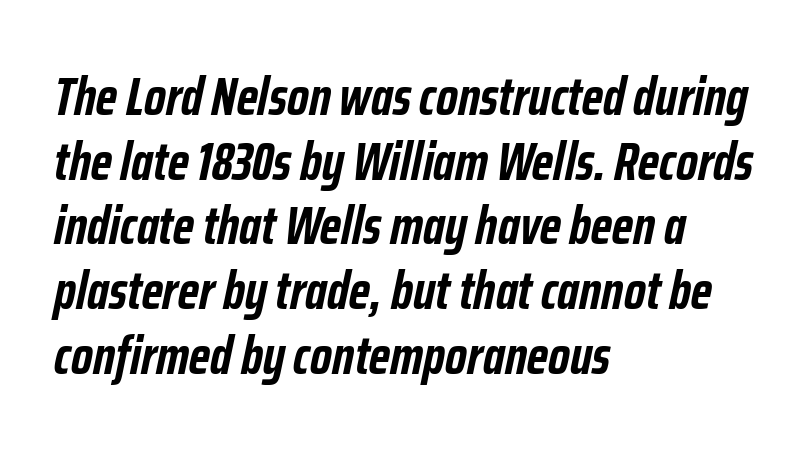
Q: Is the text bold? A: Yes.
Q: Is the text italic (slanted)? A: Yes, it leans right by about 12 degrees.
Q: Is the text underlined? A: No.
Q: How is the paragraph aligned? A: Left-aligned.
Q: Is the spacing between letters normal or unusually wide? A: Normal.
Q: Width (condensed, normal, or wide)? A: Condensed.
Q: Stroke contrast? A: Low.
Q: x-height? A: Medium.
Q: Monospaced? A: No.
